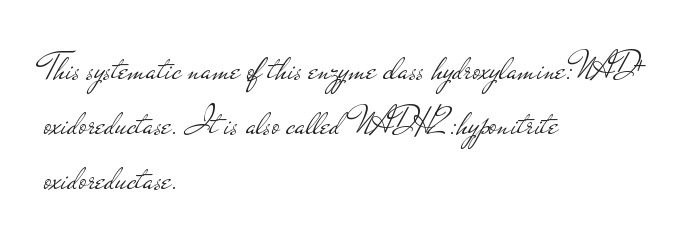
Just letters on the line, the space beneath them empty. This rendering leaves character spacing at its baseline value. Typeset ragged right — the left edge is the straight one. These lines are composed in type without serifs.
